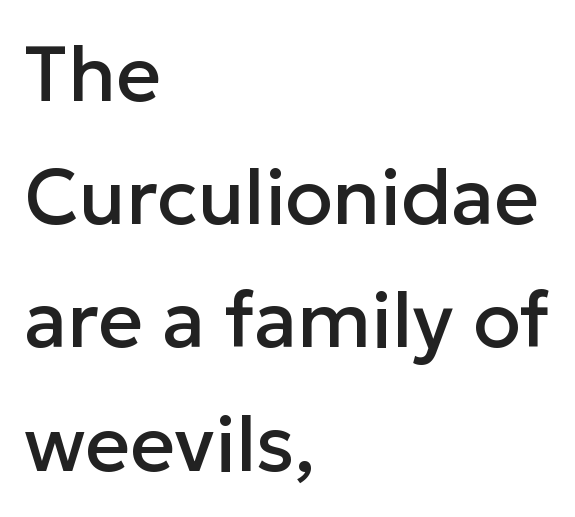
Q: Is the text italic (slanted)? A: No, it is upright.
Q: Is the typeface a serif or a sans-serif typeface? A: Sans-serif.
Q: Is the text underlined? A: No.
Q: How is the paragraph aligned? A: Left-aligned.
Q: Is the spacing between letters normal or unusually wide? A: Normal.
Q: Is the spacing between lines tight, normal or loose? A: Normal.
Q: Width (condensed, normal, or wide)? A: Normal.
Q: Stroke contrast? A: Low.
Q: x-height? A: Medium.
Q: Monospaced? A: No.
